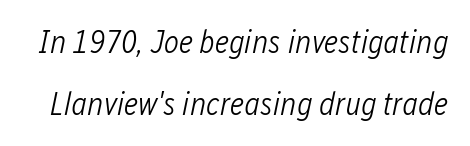
The horizontal fit of the characters is conventional and even. Leading is clearly above the norm, producing a sparse column. Lines of text with bare space underneath. Here the designer chose a conventional face with non-uniform glyph widths.
